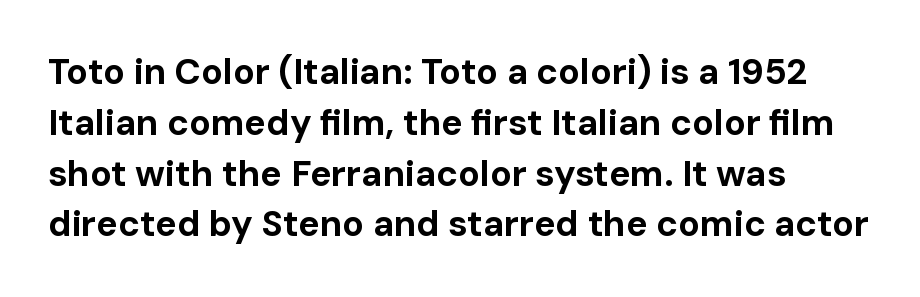
Q: Is the text bold? A: Yes.
Q: Is the text italic (slanted)? A: No, it is upright.
Q: Is the typeface a serif or a sans-serif typeface? A: Sans-serif.
Q: Is the text underlined? A: No.
Q: How is the paragraph aligned? A: Left-aligned.
Q: Is the spacing between letters normal or unusually wide? A: Normal.
Q: Is the spacing between lines tight, normal or loose? A: Normal.
Q: Width (condensed, normal, or wide)? A: Normal.
Q: Stroke contrast? A: Low.
Q: x-height? A: Medium.
Q: Monospaced? A: No.
